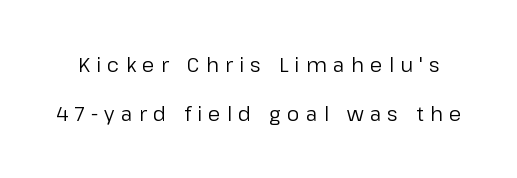
{"italic": "no", "bold": "no", "underline": "no", "line_spacing": "loose", "line_spacing_ratio": 2.46, "letter_spacing": "wide", "letter_spacing_em": 0.32, "glyph_px": 20}
